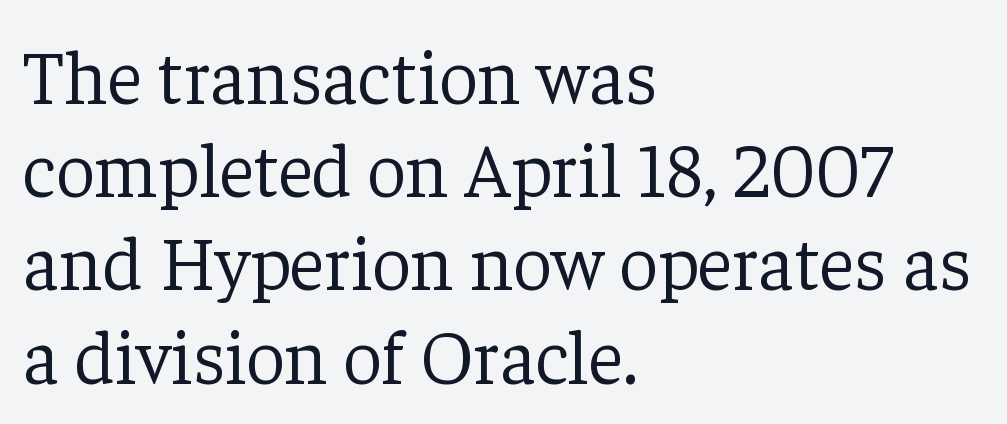
The image shows 77 px light serif type, upright; set left-aligned, line spacing 1.21x, normal letter spacing, not underlined; low stroke contrast and a medium x-height.
